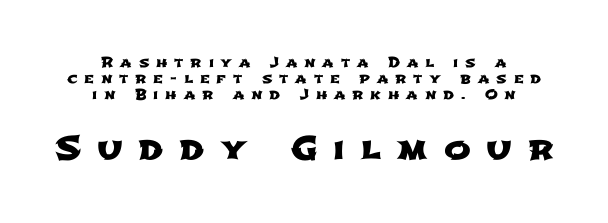
Q: Is the typeface a serif or a sans-serif typeface? A: Sans-serif.
Q: Is the text underlined? A: No.
Q: How is the paragraph aligned? A: Centered.
Q: Is the spacing between letters normal or unusually wide? A: Unusually wide.
Q: Is the spacing between lines tight, normal or loose? A: Tight.
Q: Which block of text is set in a larger size, the first (top) or the second (bottom)? A: The second (bottom) one.
Q: Width (condensed, normal, or wide)? A: Wide.
Q: Stroke contrast? A: Low.
Q: x-height? A: Medium.
Q: Monospaced? A: No.
